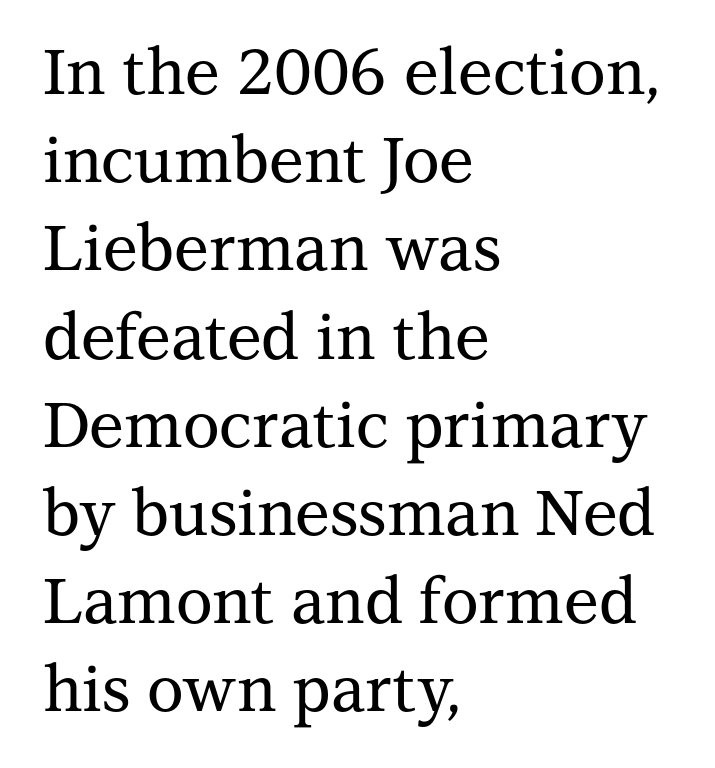
The image shows 63 px serif type, upright; set left-aligned, normal line spacing (1.4x), normal letter spacing, not underlined; medium stroke contrast and a medium x-height.
